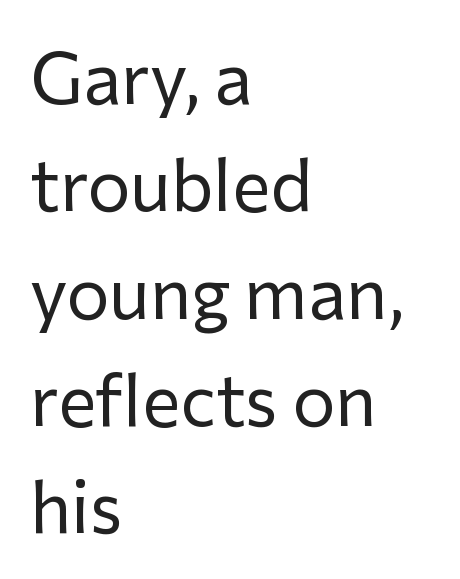
The image shows 72 px regular-weight sans-serif type, upright; set left-aligned, normal line spacing (1.49x), normal letter spacing, not underlined; low stroke contrast and a medium x-height.
